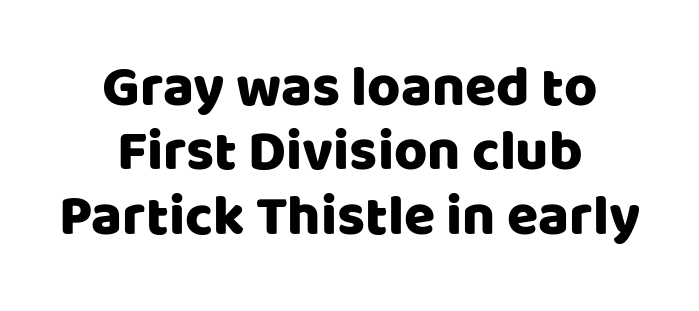
{"serif": "no", "italic": "no", "width": "normal", "stroke_contrast": "low", "x_height": "large", "monospaced": "no", "underline": "no", "align": "center", "line_spacing": "tight", "line_spacing_ratio": 1.13, "letter_spacing": "normal", "letter_spacing_em": 0.0, "glyph_px": 57}
